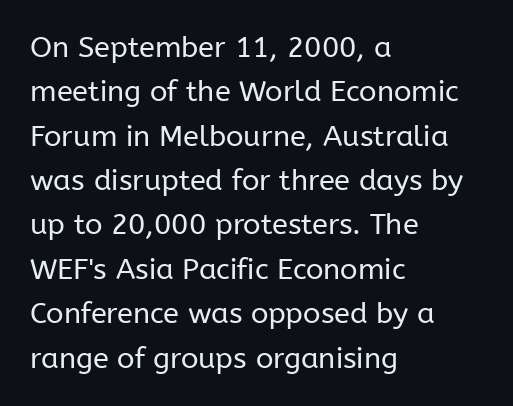
{"serif": "no", "italic": "no", "bold": "no", "weight": "regular", "width": "normal", "stroke_contrast": "low", "x_height": "medium", "monospaced": "no", "underline": "no", "align": "left", "line_spacing": "normal", "line_spacing_ratio": 1.53, "letter_spacing": "normal", "letter_spacing_em": 0.0, "glyph_px": 29}
